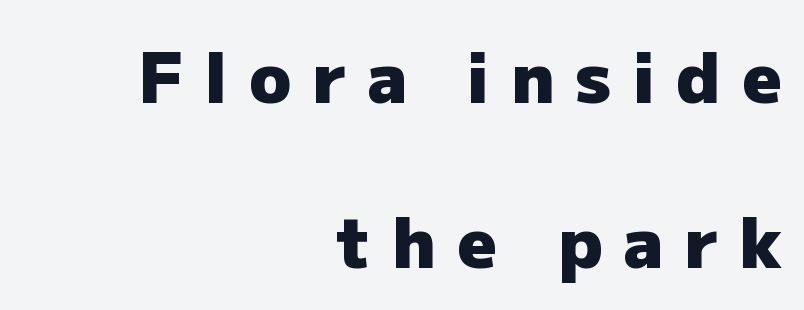
Q: Is the text bold? A: Yes.
Q: Is the text italic (slanted)? A: No, it is upright.
Q: Is the typeface a serif or a sans-serif typeface? A: Sans-serif.
Q: Is the text underlined? A: No.
Q: How is the paragraph aligned? A: Right-aligned.
Q: Is the spacing between letters normal or unusually wide? A: Unusually wide.
Q: Is the spacing between lines tight, normal or loose? A: Loose.
Q: Width (condensed, normal, or wide)? A: Normal.
Q: Stroke contrast? A: Low.
Q: x-height? A: Medium.
Q: Monospaced? A: No.
